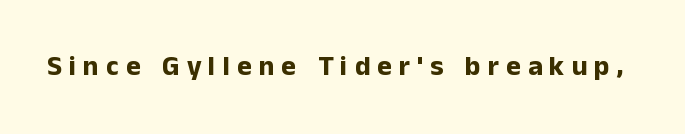
{"serif": "no", "italic": "no", "bold": "yes", "weight": "bold", "width": "normal", "stroke_contrast": "low", "x_height": "medium", "monospaced": "no", "underline": "no", "letter_spacing": "wide", "letter_spacing_em": 0.25, "glyph_px": 28}
